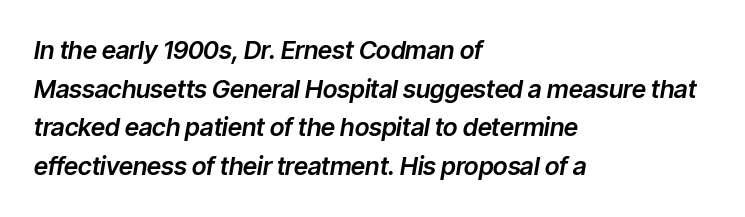
Compared with a centered layout, this one pins lines to the left instead. Default kerning and tracking; the words read as compact shapes. Has an underline been added? It has not. Slant detected: the letters are inclined. Interline gaps are of average width in this sample.
